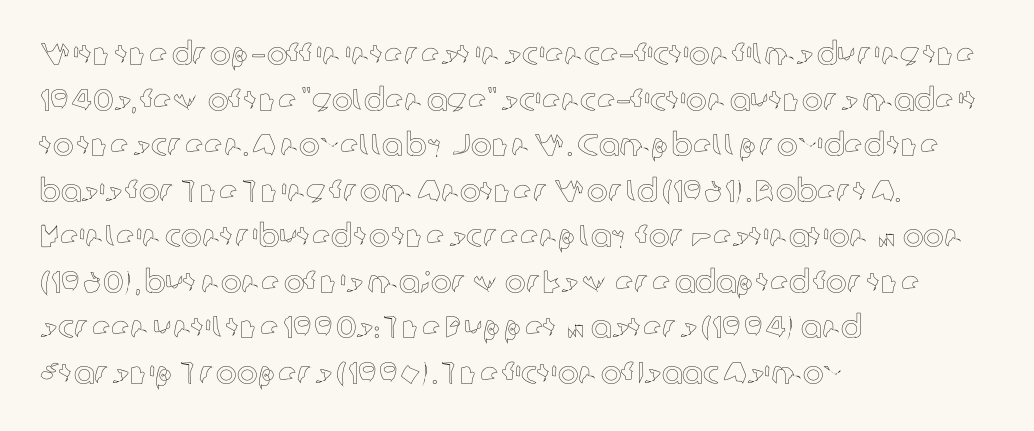
{"italic": "no", "width": "normal", "x_height": "medium", "monospaced": "no", "underline": "no", "align": "left", "line_spacing": "normal", "line_spacing_ratio": 1.47, "letter_spacing": "normal", "letter_spacing_em": 0.0, "glyph_px": 31}
